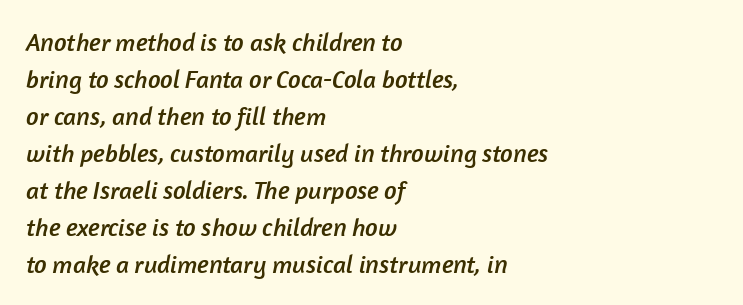
The image shows 25 px text type; set left-aligned, normal line spacing (1.48x), normal letter spacing, not underlined.
